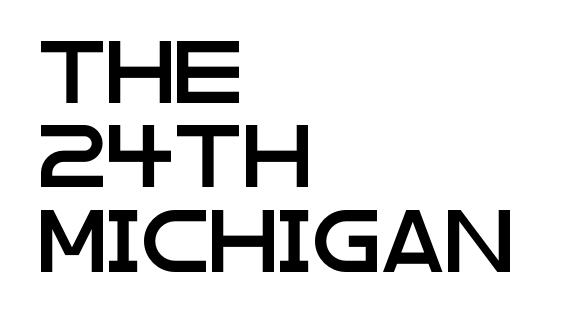
Observe the absence of serifs on each vertical stroke in this sample. Rows of type keep a routine distance in the vertical direction. The space directly below the letters is spotless. Here the designer chose a conventional face with non-uniform glyph widths.
